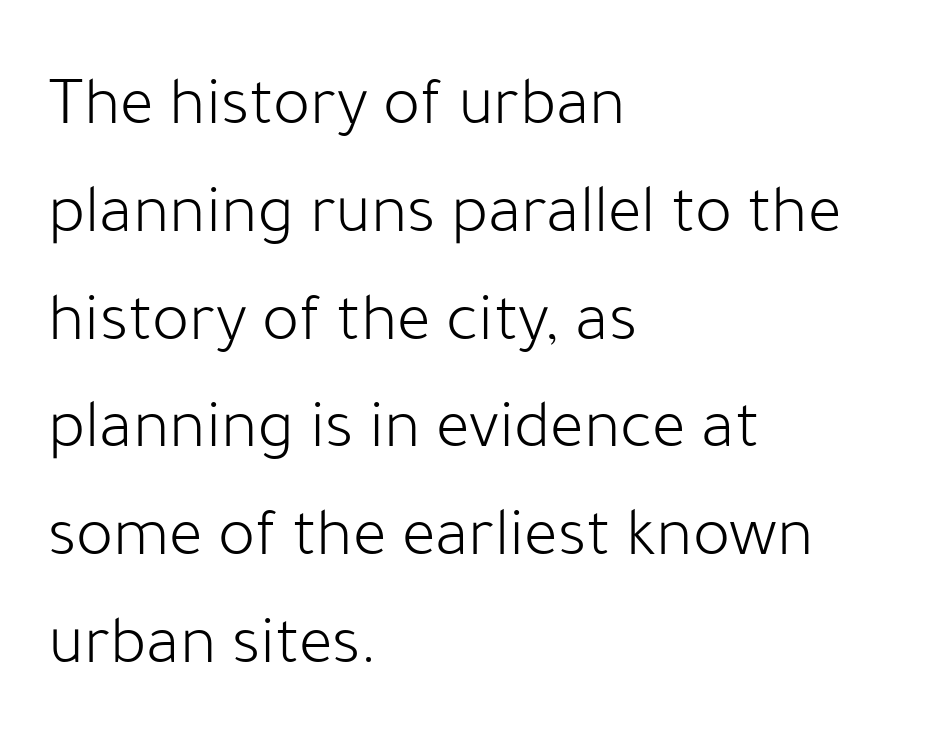
The image shows 70 px light sans-serif type, upright; set left-aligned, normal line spacing (1.54x), normal letter spacing, not underlined; low stroke contrast and a medium x-height.
